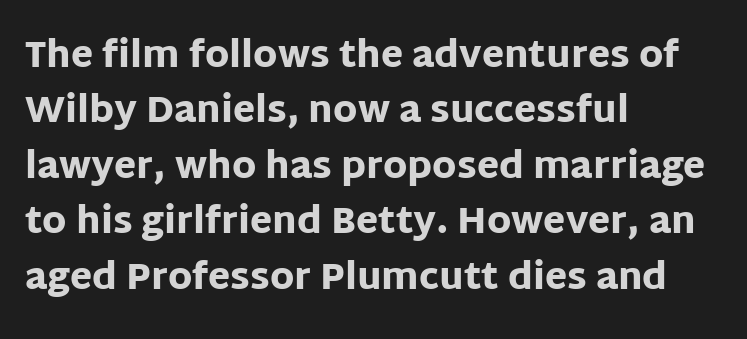
Q: Is the text bold? A: Yes.
Q: Is the text italic (slanted)? A: No, it is upright.
Q: Is the typeface a serif or a sans-serif typeface? A: Sans-serif.
Q: Is the text underlined? A: No.
Q: How is the paragraph aligned? A: Left-aligned.
Q: Is the spacing between letters normal or unusually wide? A: Normal.
Q: Is the spacing between lines tight, normal or loose? A: Normal.
Q: Width (condensed, normal, or wide)? A: Normal.
Q: Stroke contrast? A: Low.
Q: x-height? A: Large.
Q: Monospaced? A: No.
